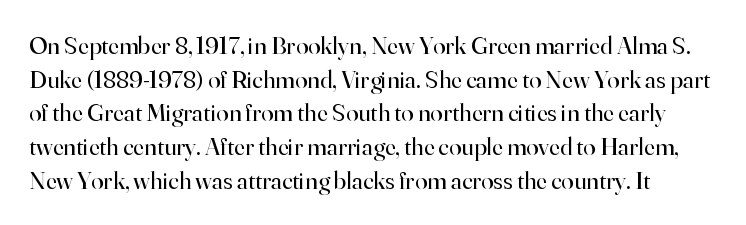
{"italic": "no", "bold": "no", "underline": "no", "line_spacing": "normal", "line_spacing_ratio": 1.35, "letter_spacing": "normal", "letter_spacing_em": 0.0, "glyph_px": 25}
